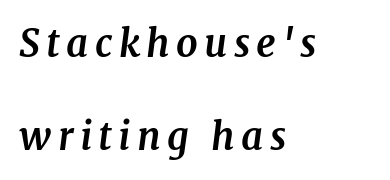
The image shows 38 px bold serif type, italic (leaning right); set left-aligned, loose line spacing (2.44x), not underlined; medium stroke contrast and a medium x-height.
